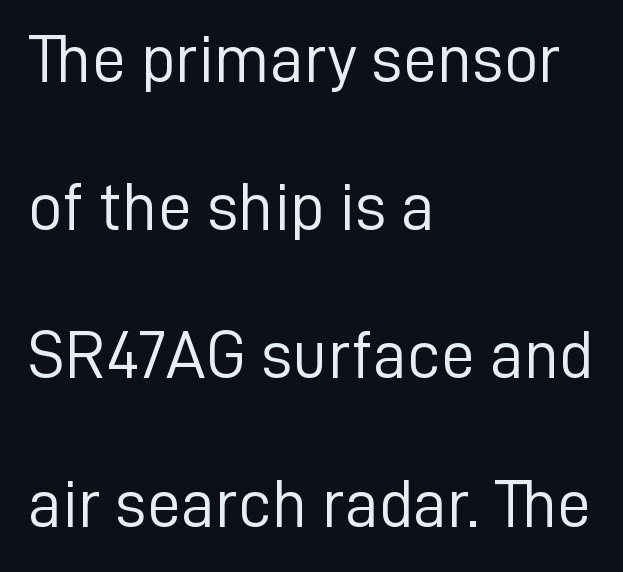
{"serif": "no", "italic": "no", "bold": "no", "weight": "light", "width": "normal", "stroke_contrast": "low", "x_height": "medium", "monospaced": "no", "underline": "no", "align": "left", "line_spacing": "loose", "line_spacing_ratio": 2.18, "letter_spacing": "normal", "letter_spacing_em": 0.0, "glyph_px": 68}
